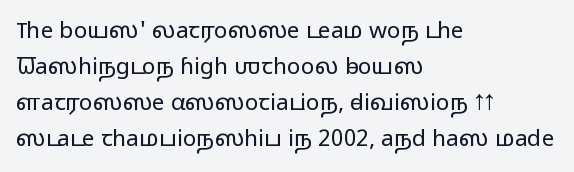
Q: Is the text bold? A: No.
Q: Is the text italic (slanted)? A: No, it is upright.
Q: Is the text underlined? A: No.
Q: How is the paragraph aligned? A: Left-aligned.
Q: Is the spacing between letters normal or unusually wide? A: Normal.
Q: Is the spacing between lines tight, normal or loose? A: Normal.
